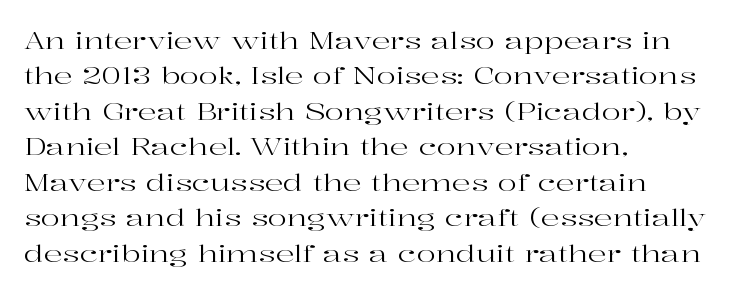
The image shows 23 px text type, upright; set left-aligned, normal line spacing (1.54x), normal letter spacing, not underlined.
